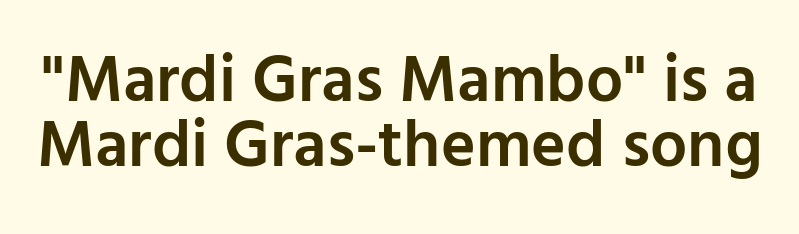
Students, this is semibold: more ink than regular, less than bold. These lines are rendered in a variable-pitch font. Unmarked baselines from the first word to the last. Default kerning and tracking; the words read as compact shapes. The glyphs in this specimen are sans serif.
